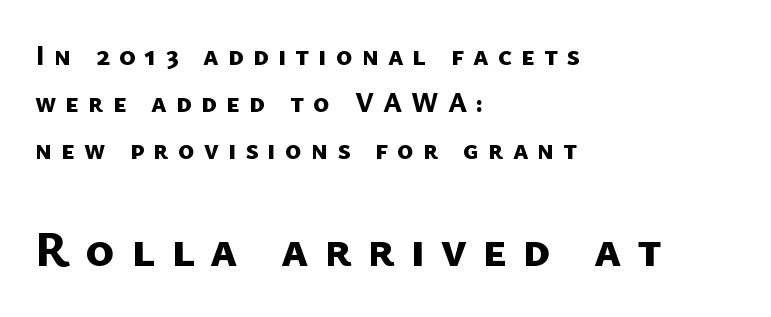
Q: Is the text bold? A: Yes.
Q: Is the typeface a serif or a sans-serif typeface? A: Sans-serif.
Q: Is the text underlined? A: No.
Q: How is the paragraph aligned? A: Left-aligned.
Q: Is the spacing between letters normal or unusually wide? A: Unusually wide.
Q: Is the spacing between lines tight, normal or loose? A: Normal.
Q: Which block of text is set in a larger size, the first (top) or the second (bottom)? A: The second (bottom) one.
Q: Width (condensed, normal, or wide)? A: Normal.
Q: Stroke contrast? A: Low.
Q: x-height? A: Medium.
Q: Monospaced? A: No.
